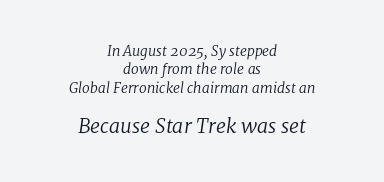
Q: Is the text bold? A: No.
Q: Is the text italic (slanted)? A: Yes, it leans right by about 8 degrees.
Q: Is the text underlined? A: No.
Q: How is the paragraph aligned? A: Centered.
Q: Is the spacing between letters normal or unusually wide? A: Normal.
Q: Is the spacing between lines tight, normal or loose? A: Normal.
Q: Which block of text is set in a larger size, the first (top) or the second (bottom)? A: The second (bottom) one.
